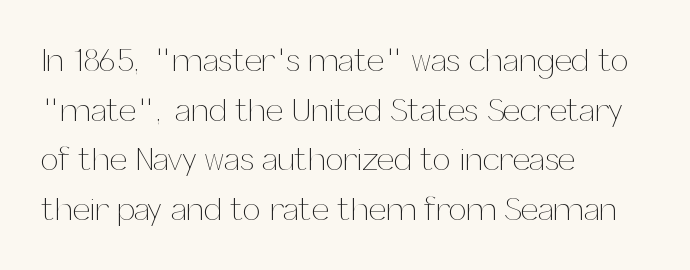
Q: Is the text bold? A: No.
Q: Is the text italic (slanted)? A: No, it is upright.
Q: Is the text underlined? A: No.
Q: How is the paragraph aligned? A: Left-aligned.
Q: Is the spacing between letters normal or unusually wide? A: Normal.
Q: Is the spacing between lines tight, normal or loose? A: Normal.
Q: Width (condensed, normal, or wide)? A: Normal.
Q: Stroke contrast? A: Medium.
Q: x-height? A: Medium.
Q: Monospaced? A: No.
